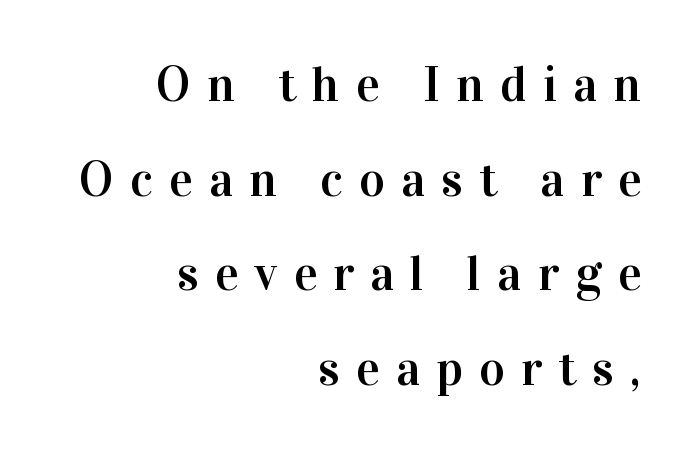
Q: Is the text italic (slanted)? A: No, it is upright.
Q: Is the typeface a serif or a sans-serif typeface? A: Serif.
Q: Is the text underlined? A: No.
Q: How is the paragraph aligned? A: Right-aligned.
Q: Is the spacing between letters normal or unusually wide? A: Unusually wide.
Q: Is the spacing between lines tight, normal or loose? A: Loose.
Q: Width (condensed, normal, or wide)? A: Normal.
Q: Stroke contrast? A: High.
Q: x-height? A: Medium.
Q: Monospaced? A: No.
